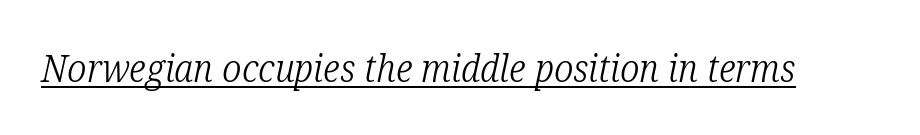
The image shows 38 px light, condensed serif type, italic (leaning right); set normal letter spacing, underlined; low stroke contrast and a medium x-height.
